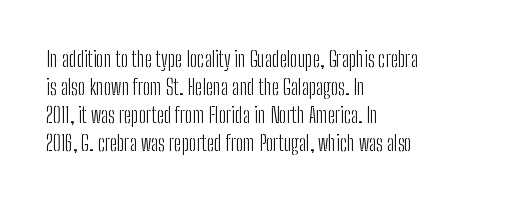
The paragraph has a hard left edge and a soft right edge. Rows of type keep a routine distance in the vertical direction. The letters sit at their default tracking, neither squeezed nor spread. Posture: vertical.
